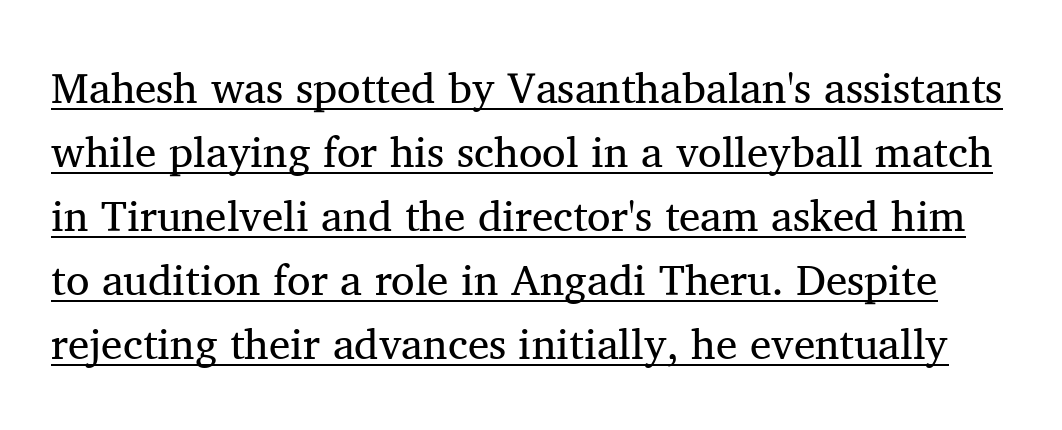
Q: Is the text bold? A: No.
Q: Is the text italic (slanted)? A: No, it is upright.
Q: Is the typeface a serif or a sans-serif typeface? A: Serif.
Q: Is the text underlined? A: Yes.
Q: Is the spacing between letters normal or unusually wide? A: Normal.
Q: Is the spacing between lines tight, normal or loose? A: Normal.
Q: Width (condensed, normal, or wide)? A: Normal.
Q: Stroke contrast? A: Medium.
Q: x-height? A: Medium.
Q: Monospaced? A: No.
